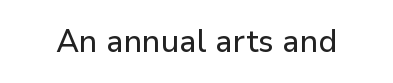
The image shows 31 px sans-serif type, upright; set normal letter spacing, not underlined; low stroke contrast and a medium x-height.
